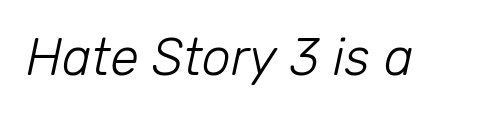
{"italic": "yes", "lean": "right", "slant_degrees": 12, "bold": "no", "weight": "light", "width": "normal", "stroke_contrast": "low", "x_height": "medium", "monospaced": "no", "underline": "no", "letter_spacing": "normal", "letter_spacing_em": 0.0, "glyph_px": 52}
